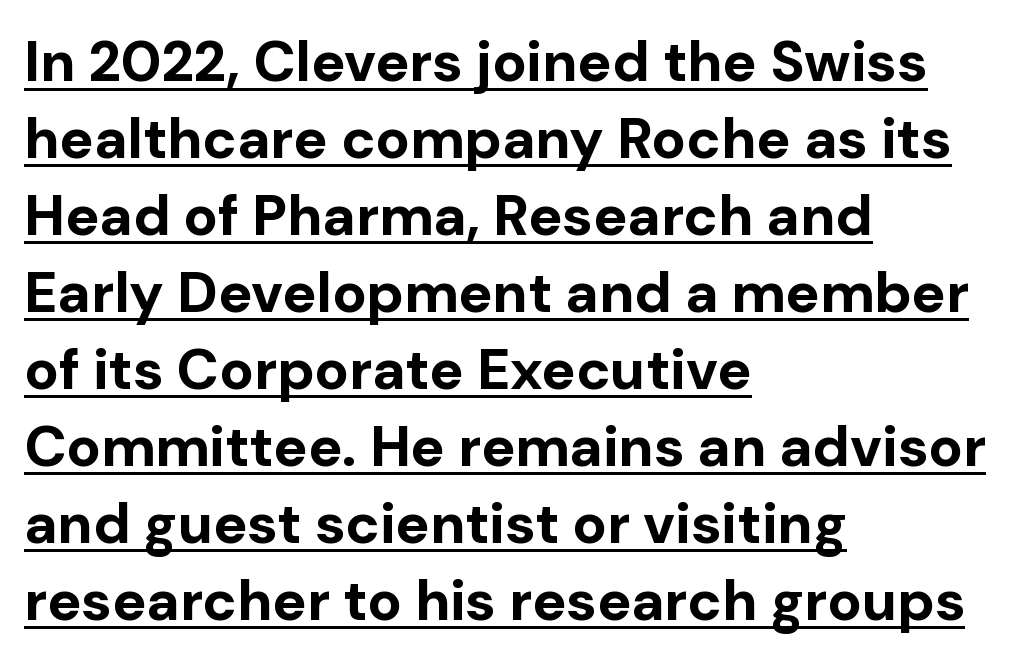
Q: Is the text bold? A: Yes.
Q: Is the text italic (slanted)? A: No, it is upright.
Q: Is the typeface a serif or a sans-serif typeface? A: Sans-serif.
Q: Is the text underlined? A: Yes.
Q: How is the paragraph aligned? A: Left-aligned.
Q: Is the spacing between letters normal or unusually wide? A: Normal.
Q: Is the spacing between lines tight, normal or loose? A: Normal.
Q: Width (condensed, normal, or wide)? A: Normal.
Q: Stroke contrast? A: Low.
Q: x-height? A: Medium.
Q: Monospaced? A: No.
